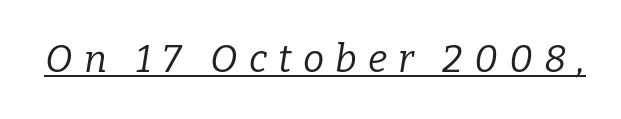
You can tell from the footed stems that serif type was used. Short note: letters widely spaced. A quiet, ordinary-to-light weight characterises the typeface. Notice how the stems are inclined rather than vertical — that's the hallmark of italics. Quick note: underline on. A typesetter would call this proportional, since set widths differ per character.
